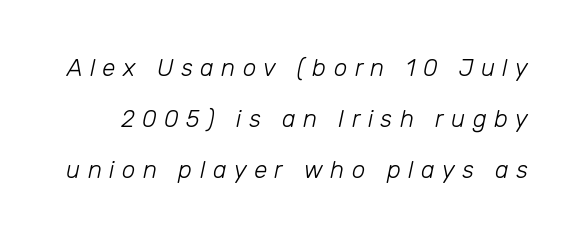
{"italic": "yes", "lean": "right", "slant_degrees": 12, "bold": "no", "underline": "no", "line_spacing": "loose", "line_spacing_ratio": 2.13, "letter_spacing": "wide", "letter_spacing_em": 0.31, "glyph_px": 24}
